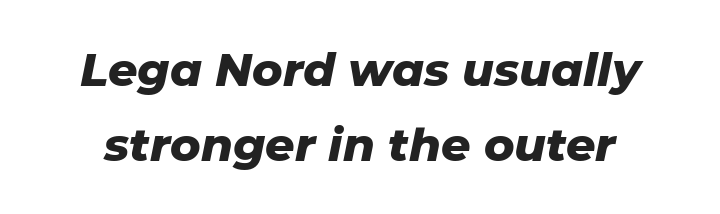
Slant detected: the letters are inclined. Note the varied advance widths — an 'i' is clearly narrower than an 'm'. A typesetter would call this leading conventional body-copy spacing. In terms of weight, the rendering is a true, heavy bold.
